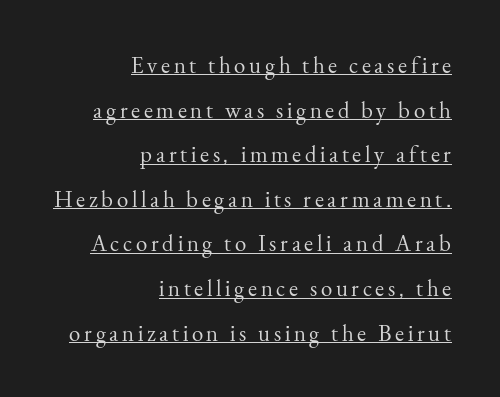
The image shows 23 px text type, upright; set right-aligned, loose line spacing (1.94x), underlined.
